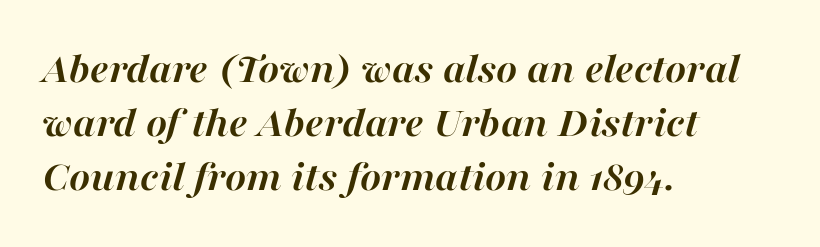
Q: Is the text bold? A: Yes.
Q: Is the text italic (slanted)? A: Yes, it leans right by about 16 degrees.
Q: Is the text underlined? A: No.
Q: How is the paragraph aligned? A: Left-aligned.
Q: Is the spacing between letters normal or unusually wide? A: Normal.
Q: Width (condensed, normal, or wide)? A: Normal.
Q: Stroke contrast? A: High.
Q: x-height? A: Medium.
Q: Monospaced? A: No.
